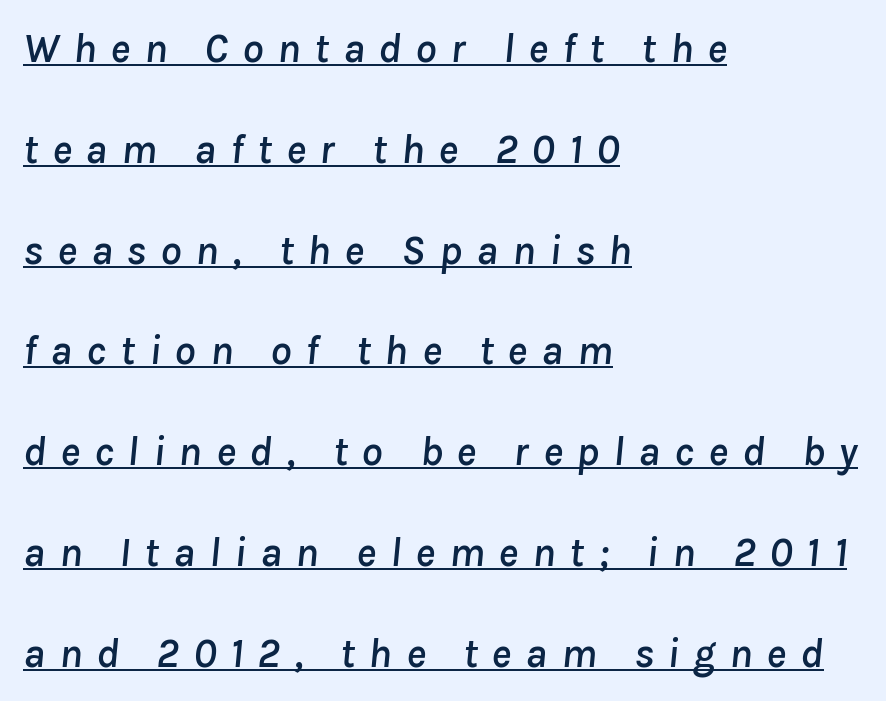
The image shows 42 px text type, italic (leaning right); set left-aligned, loose line spacing (2.4x), unusually wide letter spacing (+0.33 em), underlined; low stroke contrast and a medium x-height.
